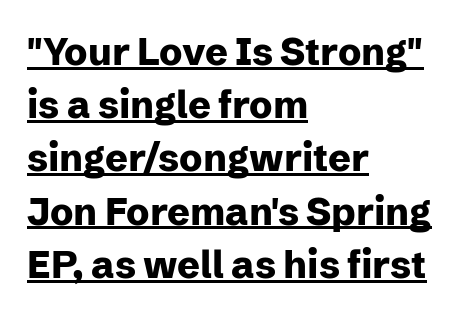
Bold? Absolutely — the strokes are thick and heavy. The lines sit at an ordinary, default distance from one another. Upright lettering throughout. The letters carry no serifs — their stems end cleanly without finishing strokes. Line beginnings align vertically; line endings do not. The letterforms sit shoulder to shoulder at normal distance.
